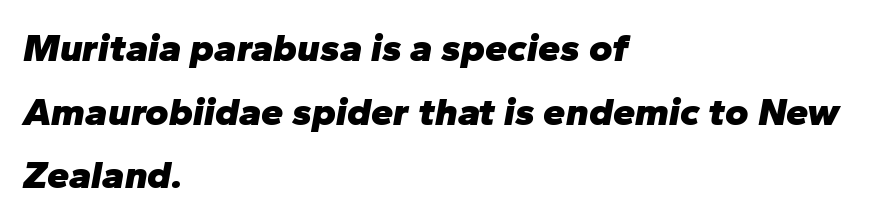
{"italic": "yes", "lean": "right", "slant_degrees": 10, "bold": "yes", "weight": "heavy", "width": "normal", "stroke_contrast": "low", "x_height": "medium", "monospaced": "no", "underline": "no", "align": "left", "line_spacing": "normal", "line_spacing_ratio": 1.59, "letter_spacing": "normal", "letter_spacing_em": 0.0, "glyph_px": 40}
